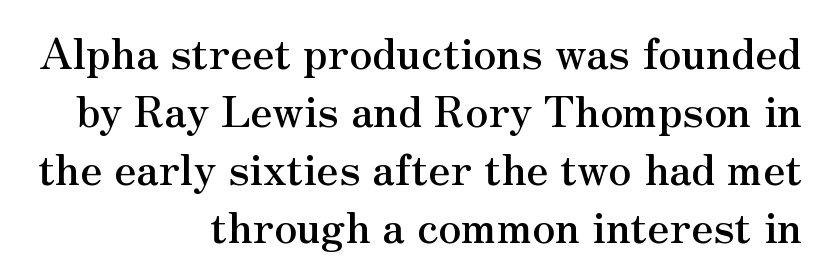
The image shows 43 px serif type, upright; set right-aligned, normal line spacing (1.35x), normal letter spacing, not underlined; medium stroke contrast and a small x-height.
